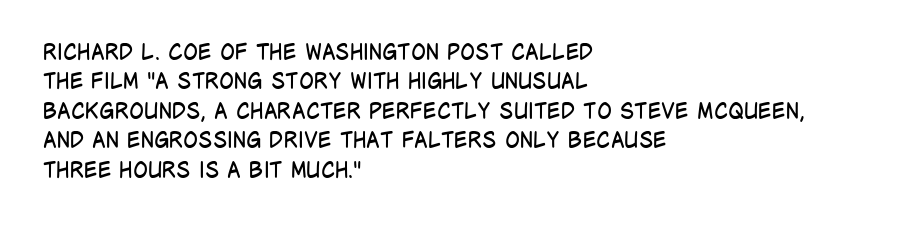
The image shows 22 px text type, upright; set left-aligned, normal line spacing (1.34x), normal letter spacing, not underlined.
